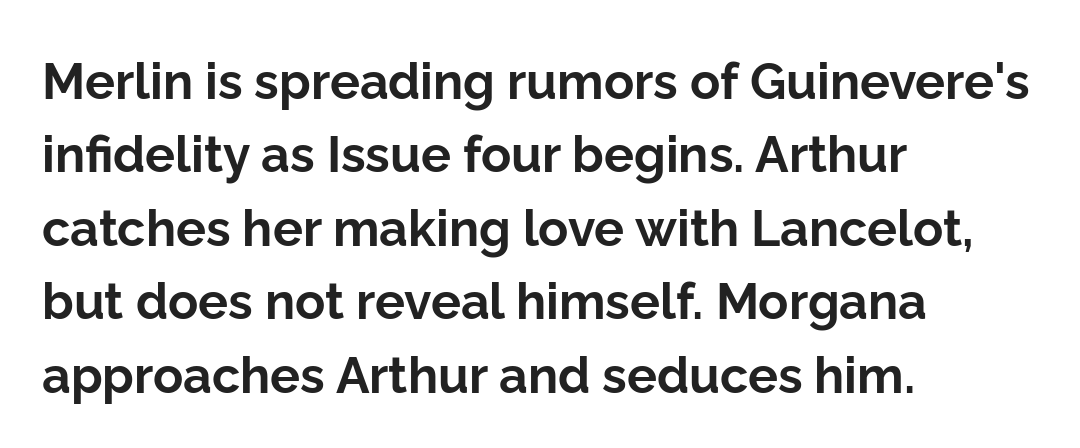
Q: Is the text bold? A: Yes.
Q: Is the text italic (slanted)? A: No, it is upright.
Q: Is the typeface a serif or a sans-serif typeface? A: Sans-serif.
Q: Is the text underlined? A: No.
Q: How is the paragraph aligned? A: Left-aligned.
Q: Is the spacing between letters normal or unusually wide? A: Normal.
Q: Is the spacing between lines tight, normal or loose? A: Normal.
Q: Width (condensed, normal, or wide)? A: Normal.
Q: Stroke contrast? A: Low.
Q: x-height? A: Medium.
Q: Monospaced? A: No.
